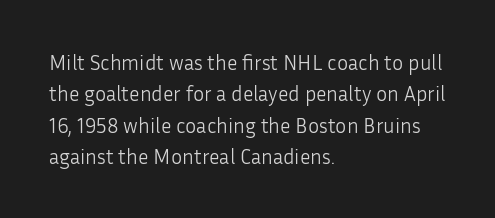
Q: Is the text bold? A: No.
Q: Is the text italic (slanted)? A: No, it is upright.
Q: Is the text underlined? A: No.
Q: How is the paragraph aligned? A: Left-aligned.
Q: Is the spacing between letters normal or unusually wide? A: Normal.
Q: Is the spacing between lines tight, normal or loose? A: Normal.
